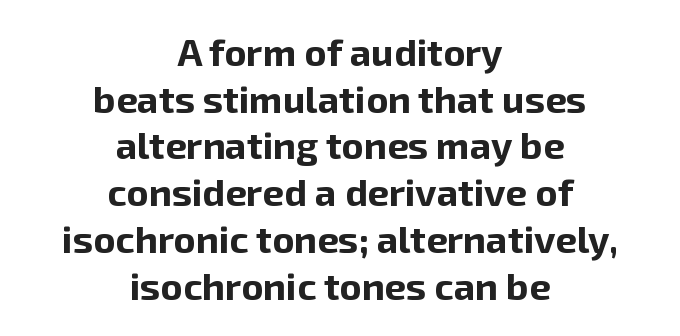
Which margin do the lines hug? Neither — every line sits in the middle. The axis of the letterforms is exactly vertical. These lines are rendered in a variable-pitch font. Nope, no serifs anywhere on these letters. Bold? Absolutely — the strokes are thick and heavy. Clear beneath every line of the passage.
